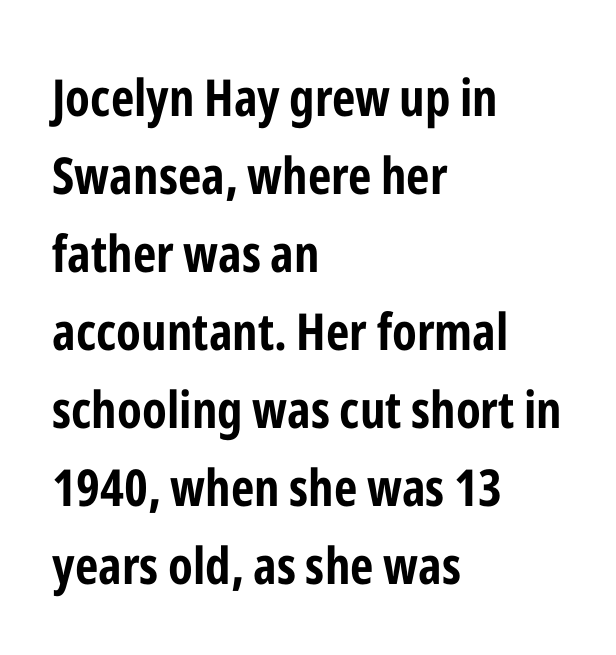
{"serif": "no", "italic": "no", "bold": "yes", "weight": "bold", "width": "condensed", "stroke_contrast": "low", "x_height": "medium", "monospaced": "no", "underline": "no", "align": "left", "line_spacing": "normal", "line_spacing_ratio": 1.53, "letter_spacing": "normal", "letter_spacing_em": 0.0, "glyph_px": 51}
